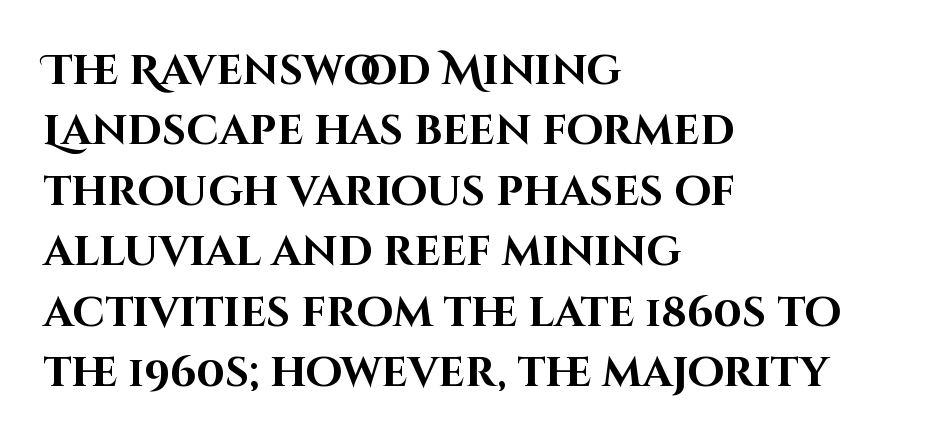
{"serif": "no", "italic": "no", "bold": "yes", "weight": "bold", "width": "normal", "stroke_contrast": "high", "x_height": "large", "monospaced": "no", "underline": "no", "align": "left", "line_spacing": "normal", "line_spacing_ratio": 1.44, "letter_spacing": "normal", "letter_spacing_em": 0.0, "glyph_px": 42}
